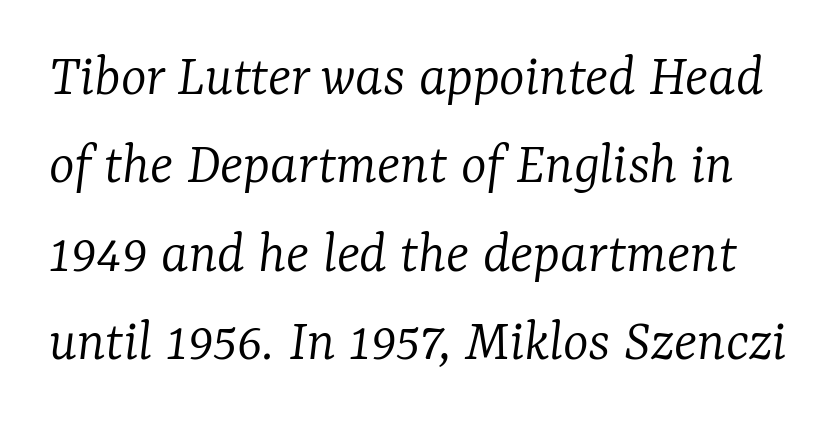
The image shows 61 px light serif type, italic (leaning right); set normal line spacing (1.45x), normal letter spacing, not underlined; low stroke contrast and a medium x-height.
